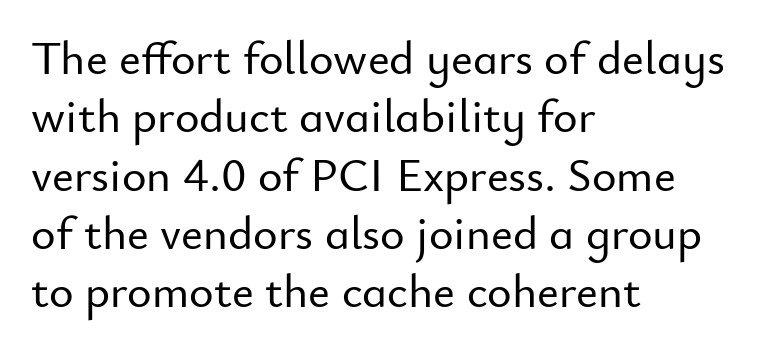
Spacing verdict: proportional, widths tailored to each character. The type is set solid horizontally, with unmodified tracking. Quick note: not italic, upright. Stroke terminals: plain, sans-serif. Is the block centered? No — it sits flush against the left margin. Has an underline been added? It has not.
